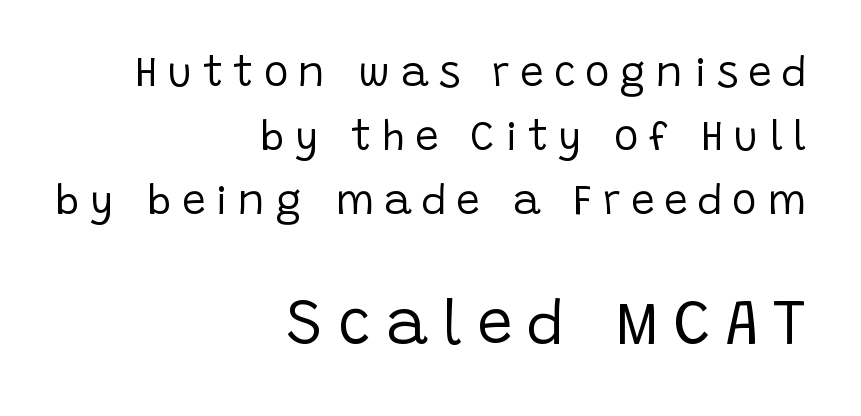
The image shows 63 px regular-weight sans-serif type, upright; set right-aligned, normal line spacing (1.52x), unusually wide letter spacing (+0.24 em), not underlined; the second (bottom) block is 1.5x larger; low stroke contrast and a large x-height.
